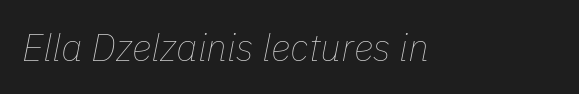
The image shows 38 px thin type, italic (leaning right); set normal letter spacing, not underlined; low stroke contrast and a medium x-height.
